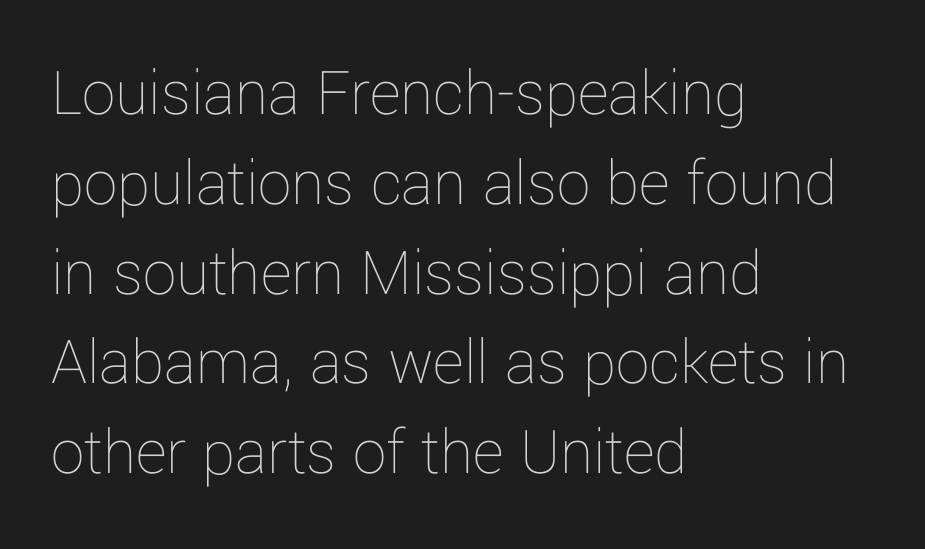
The image shows 67 px thin type, upright; set left-aligned, normal line spacing (1.34x), normal letter spacing, not underlined; low stroke contrast and a medium x-height.
